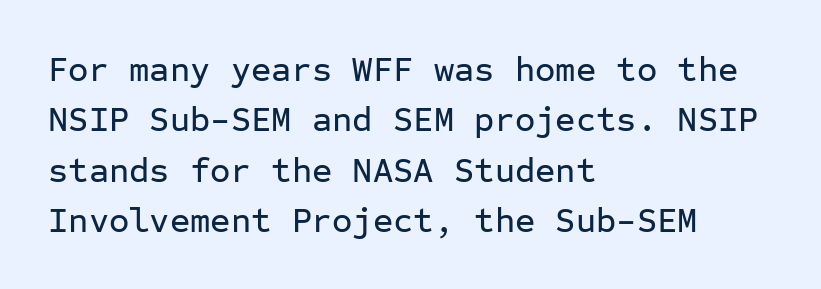
{"serif": "no", "italic": "no", "width": "normal", "stroke_contrast": "low", "x_height": "medium", "monospaced": "yes", "underline": "no", "align": "left", "line_spacing": "normal", "line_spacing_ratio": 1.44, "letter_spacing": "normal", "letter_spacing_em": 0.0, "glyph_px": 35}
